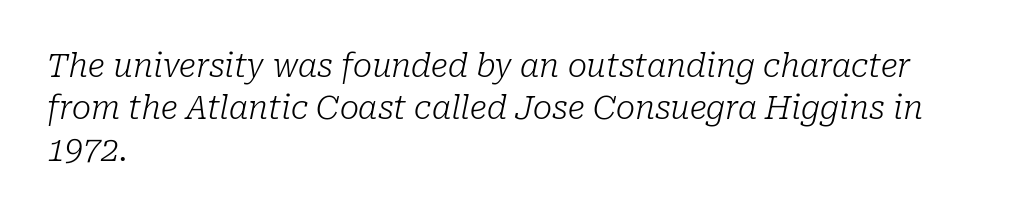
{"serif": "yes", "italic": "yes", "lean": "right", "slant_degrees": 10, "bold": "no", "weight": "light", "width": "normal", "stroke_contrast": "low", "x_height": "medium", "monospaced": "no", "underline": "no", "align": "left", "line_spacing": "normal", "line_spacing_ratio": 1.32, "letter_spacing": "normal", "letter_spacing_em": 0.0, "glyph_px": 32}
